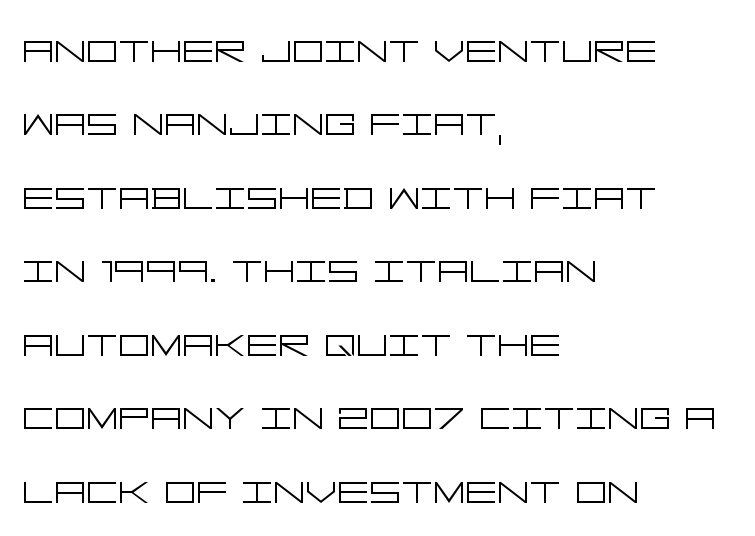
Q: Is the text bold? A: No.
Q: Is the text italic (slanted)? A: No, it is upright.
Q: Is the typeface a serif or a sans-serif typeface? A: Sans-serif.
Q: Is the text underlined? A: No.
Q: How is the paragraph aligned? A: Left-aligned.
Q: Is the spacing between letters normal or unusually wide? A: Normal.
Q: Is the spacing between lines tight, normal or loose? A: Normal.
Q: Width (condensed, normal, or wide)? A: Wide.
Q: Stroke contrast? A: Low.
Q: x-height? A: Large.
